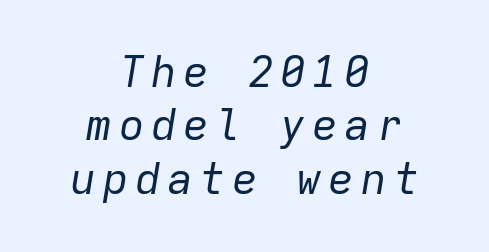
The image shows 43 px regular-weight type, italic (leaning right), monospaced; set centered, line spacing 1.24x, not underlined; low stroke contrast and a medium x-height.
